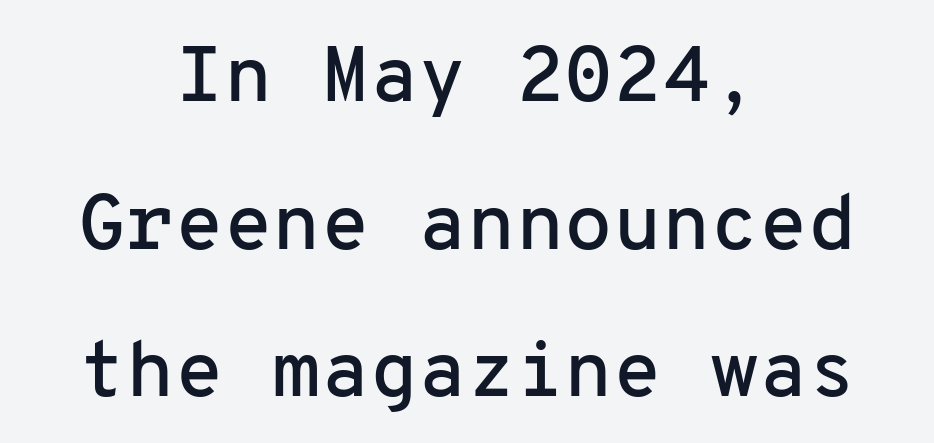
{"serif": "no", "italic": "no", "width": "normal", "stroke_contrast": "low", "x_height": "medium", "monospaced": "yes", "underline": "no", "align": "center", "line_spacing_ratio": 1.87, "letter_spacing": "normal", "letter_spacing_em": 0.0, "glyph_px": 79}
